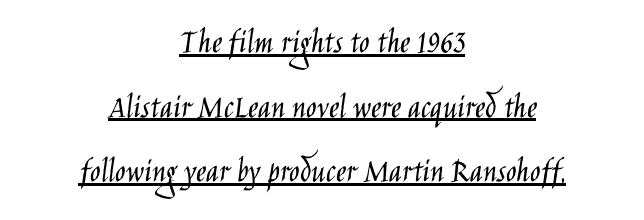
Q: Is the text bold? A: No.
Q: Is the text italic (slanted)? A: Yes.
Q: Is the typeface a serif or a sans-serif typeface? A: Sans-serif.
Q: Is the text underlined? A: Yes.
Q: How is the paragraph aligned? A: Centered.
Q: Is the spacing between letters normal or unusually wide? A: Normal.
Q: Width (condensed, normal, or wide)? A: Condensed.
Q: Stroke contrast? A: Low.
Q: x-height? A: Large.
Q: Monospaced? A: No.
